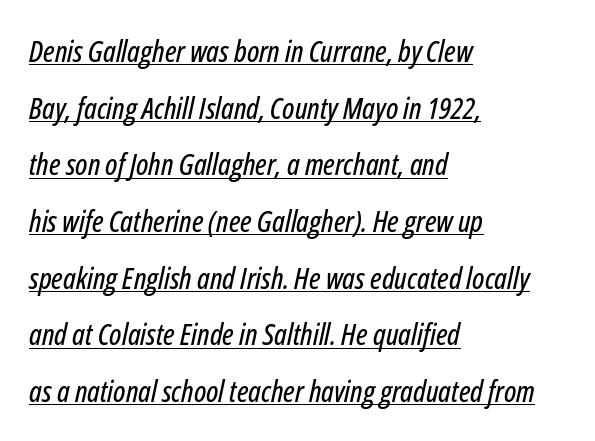
The image shows 30 px condensed type, italic (leaning right); set left-aligned, line spacing 1.89x, normal letter spacing, underlined; low stroke contrast and a medium x-height.
